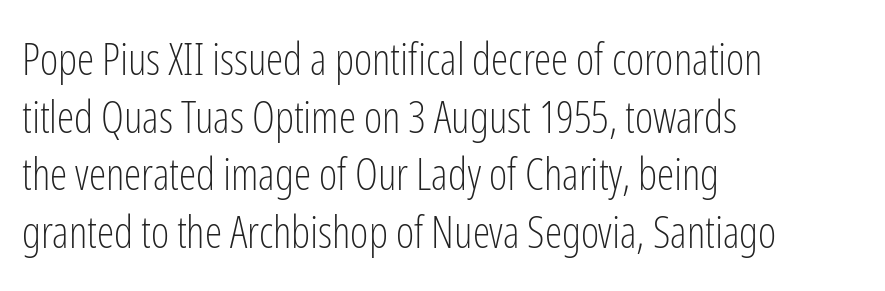
Q: Is the text bold? A: No.
Q: Is the text italic (slanted)? A: No, it is upright.
Q: Is the typeface a serif or a sans-serif typeface? A: Sans-serif.
Q: Is the text underlined? A: No.
Q: How is the paragraph aligned? A: Left-aligned.
Q: Is the spacing between letters normal or unusually wide? A: Normal.
Q: Is the spacing between lines tight, normal or loose? A: Normal.
Q: Width (condensed, normal, or wide)? A: Condensed.
Q: Stroke contrast? A: Low.
Q: x-height? A: Medium.
Q: Monospaced? A: No.
